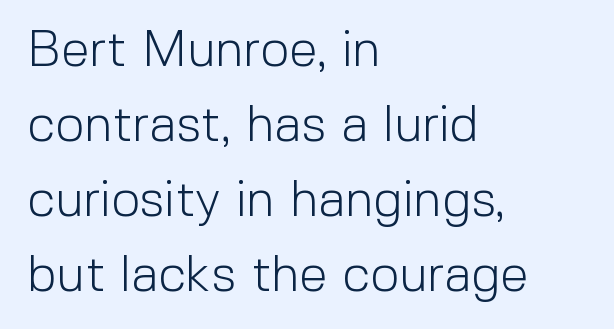
The image shows 51 px light sans-serif type, upright; set left-aligned, normal line spacing (1.47x), normal letter spacing, not underlined; a medium x-height.
